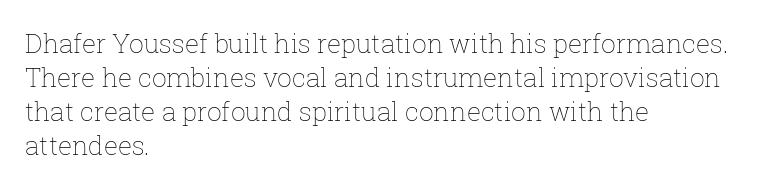
Descenders are the only things crossing below the line. All the whitespace from short lines collects on the right. Characters remain perfectly vertical along every line. The letters sit at their default tracking, neither squeezed nor spread.
